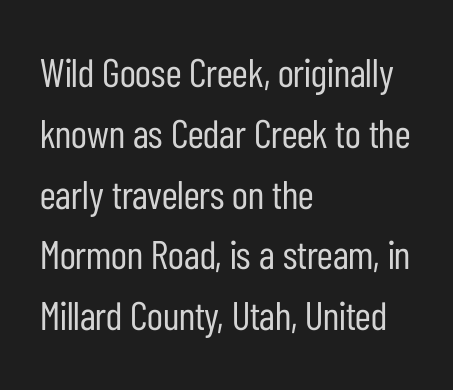
{"serif": "no", "italic": "no", "bold": "no", "weight": "regular", "width": "condensed", "stroke_contrast": "low", "x_height": "medium", "monospaced": "no", "underline": "no", "align": "left", "line_spacing": "normal", "line_spacing_ratio": 1.52, "letter_spacing": "normal", "letter_spacing_em": 0.0, "glyph_px": 40}
